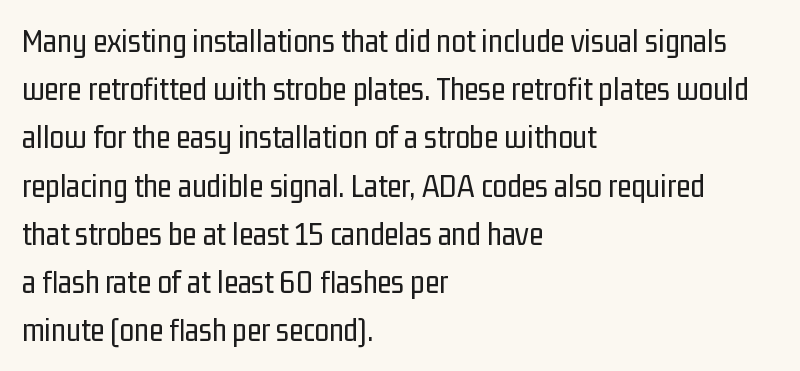
In CSS terms this would be text-align: left. The type sits square on the baseline with zero lean. Varying glyph widths throughout — classic text-font behaviour. The words here are not underlined. Regarding leading, the lines here are spaced in the standard way.
